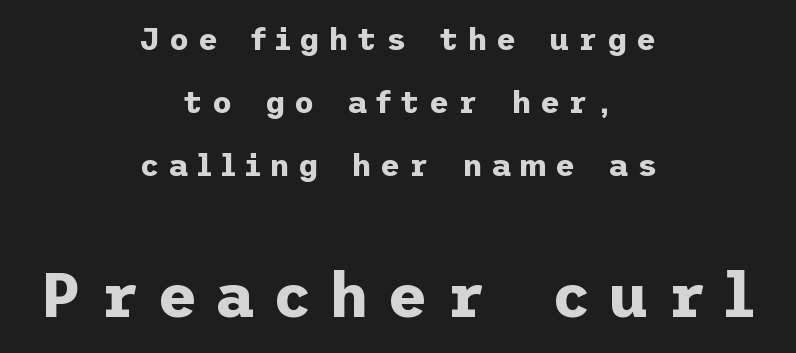
The image shows 62 px bold sans-serif type, upright; set centered, loose line spacing (2.04x), unusually wide letter spacing (+0.28 em), not underlined; the second (bottom) block is 2.0x larger; low stroke contrast and a medium x-height.
